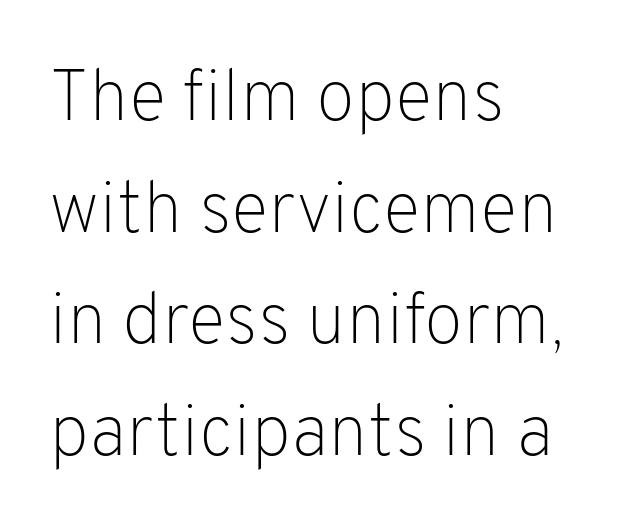
Is this a fixed-width face? No — the glyphs have proportional, varying widths. The font's upright variant was chosen for this text. The font family rendered here belongs to the sans-serif group. The paragraph shown leans on its left margin. Descenders hang freely into open space. No heavy texture on the line: the type isn't bold.
